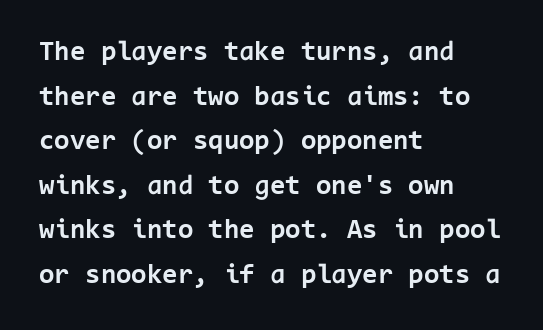
The face used here is monospaced, like something from a code editor. The face used here is a sans, in the tradition of grotesques and geometrics. You can tell it's not italic because the verticals are truly vertical. Regular leading. You could call the tracking neutral — neither tight nor loose.
